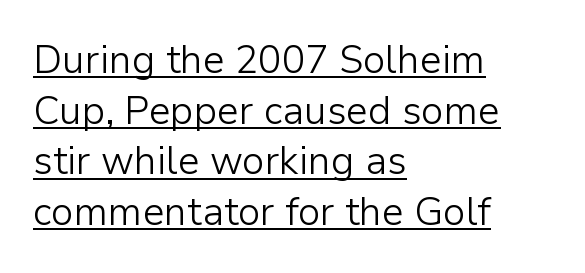
{"serif": "no", "italic": "no", "bold": "no", "weight": "light", "width": "normal", "stroke_contrast": "low", "x_height": "medium", "monospaced": "no", "underline": "yes", "align": "left", "line_spacing": "normal", "line_spacing_ratio": 1.3, "letter_spacing": "normal", "letter_spacing_em": 0.0, "glyph_px": 39}
